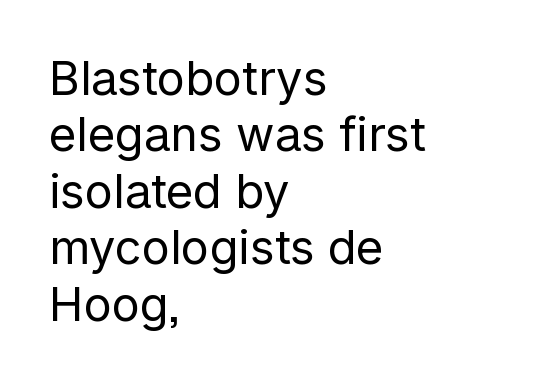
The zone under the glyphs is completely vacant. The horizontal fit of the characters is conventional and even. I'd call this a sans setting — the letters go barefoot. Counters stay open thanks to moderate or lighter strokes.
